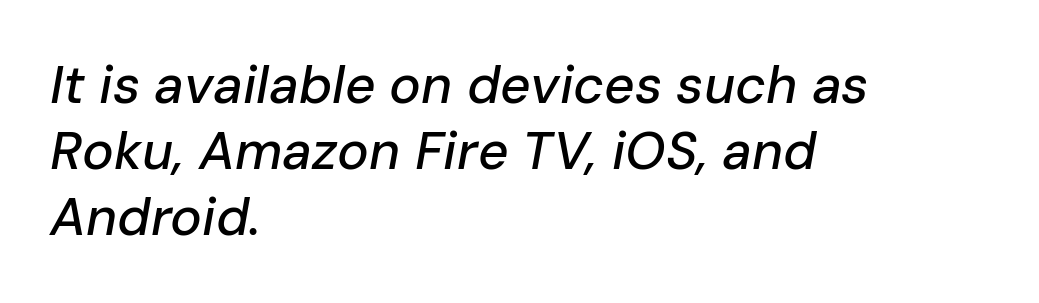
{"italic": "yes", "lean": "right", "slant_degrees": 10, "width": "normal", "stroke_contrast": "low", "x_height": "medium", "monospaced": "no", "underline": "no", "align": "left", "line_spacing": "normal", "line_spacing_ratio": 1.25, "letter_spacing": "normal", "letter_spacing_em": 0.0, "glyph_px": 53}
